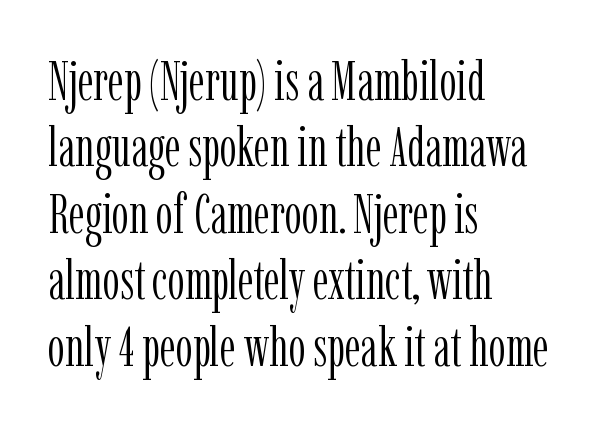
Q: Is the text bold? A: No.
Q: Is the text italic (slanted)? A: No, it is upright.
Q: Is the typeface a serif or a sans-serif typeface? A: Serif.
Q: Is the text underlined? A: No.
Q: How is the paragraph aligned? A: Left-aligned.
Q: Is the spacing between letters normal or unusually wide? A: Normal.
Q: Width (condensed, normal, or wide)? A: Condensed.
Q: Stroke contrast? A: Low.
Q: x-height? A: Medium.
Q: Monospaced? A: No.
